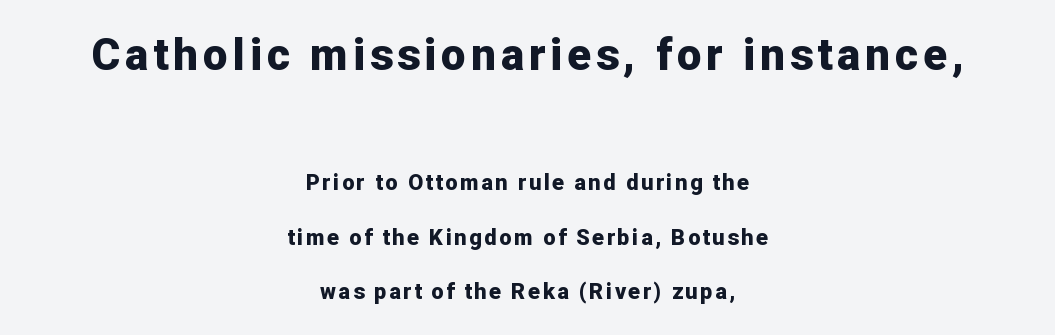
The image shows 44 px bold sans-serif type, upright; set centered, loose line spacing (2.46x), not underlined; the first (top) block is 2.0x larger; low stroke contrast and a medium x-height.
